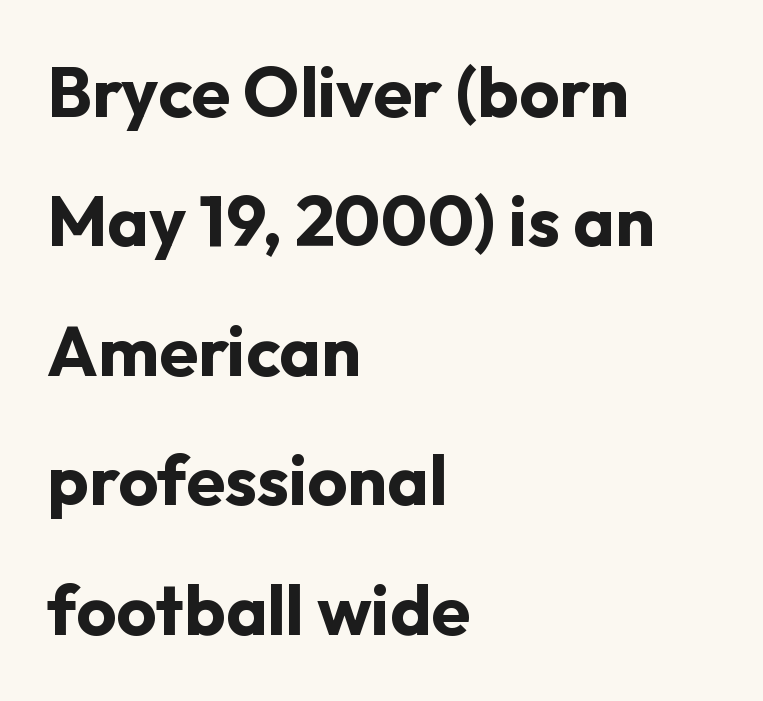
{"serif": "no", "italic": "no", "bold": "yes", "weight": "bold", "width": "normal", "stroke_contrast": "low", "x_height": "medium", "monospaced": "no", "underline": "no", "align": "left", "line_spacing_ratio": 1.85, "letter_spacing": "normal", "letter_spacing_em": 0.0, "glyph_px": 70}
